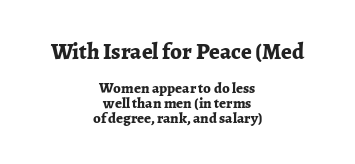
The image shows 23 px bold type, upright; set centered, tight line spacing (1.01x), normal letter spacing, not underlined; the first (top) block is 1.53x larger.
